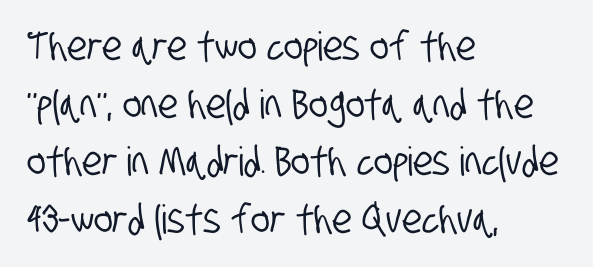
Q: Is the typeface a serif or a sans-serif typeface? A: Sans-serif.
Q: Is the text underlined? A: No.
Q: How is the paragraph aligned? A: Left-aligned.
Q: Is the spacing between letters normal or unusually wide? A: Normal.
Q: Is the spacing between lines tight, normal or loose? A: Normal.
Q: Width (condensed, normal, or wide)? A: Condensed.
Q: Stroke contrast? A: Low.
Q: x-height? A: Large.
Q: Monospaced? A: No.
